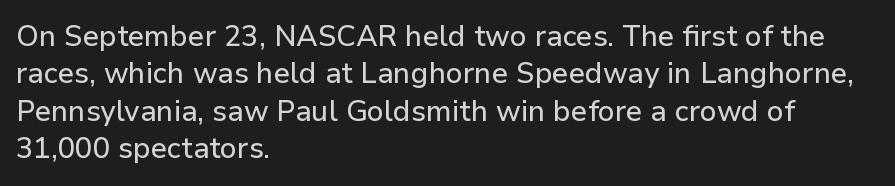
This is the regular roman posture of the typeface. Here the designer chose a conventional face with non-uniform glyph widths. The designer went with a sans here, leaving each stem footless. These lines are set flush left with a ragged right edge.
